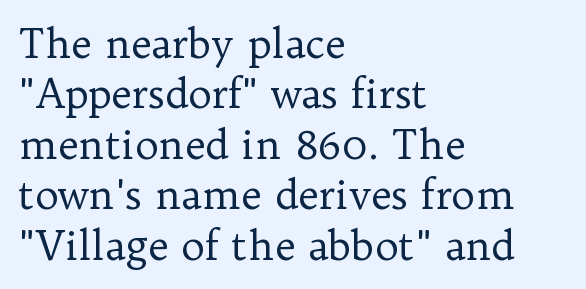
The image shows 40 px regular-weight serif type, upright; set left-aligned, normal line spacing (1.26x), normal letter spacing, not underlined; low stroke contrast and a medium x-height.
